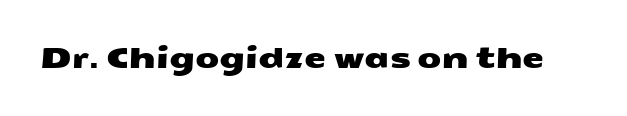
The line texture is even and compact thanks to regular tracking. Varying glyph widths throughout — classic text-font behaviour. The gap between lines stays unmarked. These lines are composed in type without serifs.
